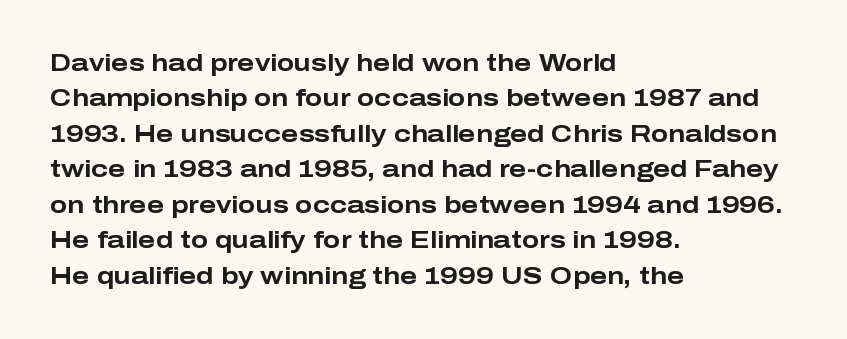
The image shows 23 px bold type, upright; set left-aligned, normal line spacing (1.54x), normal letter spacing, not underlined.
